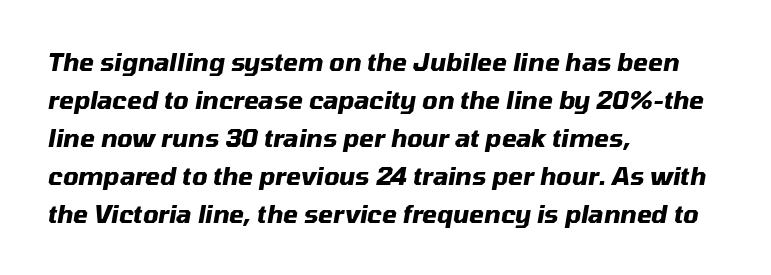
Q: Is the text bold? A: Yes.
Q: Is the text italic (slanted)? A: Yes, it leans right by about 10 degrees.
Q: Is the text underlined? A: No.
Q: How is the paragraph aligned? A: Left-aligned.
Q: Is the spacing between letters normal or unusually wide? A: Normal.
Q: Is the spacing between lines tight, normal or loose? A: Normal.
